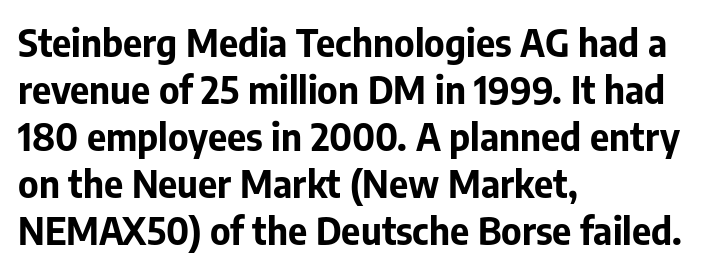
Q: Is the text bold? A: Yes.
Q: Is the text italic (slanted)? A: No, it is upright.
Q: Is the typeface a serif or a sans-serif typeface? A: Sans-serif.
Q: Is the text underlined? A: No.
Q: How is the paragraph aligned? A: Left-aligned.
Q: Is the spacing between letters normal or unusually wide? A: Normal.
Q: Is the spacing between lines tight, normal or loose? A: Normal.
Q: Width (condensed, normal, or wide)? A: Normal.
Q: Stroke contrast? A: Low.
Q: x-height? A: Medium.
Q: Monospaced? A: No.
